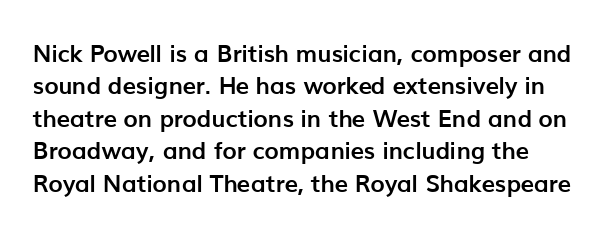
{"italic": "no", "bold": "yes", "underline": "no", "line_spacing": "normal", "line_spacing_ratio": 1.35, "letter_spacing": "normal", "letter_spacing_em": 0.0, "glyph_px": 24}
